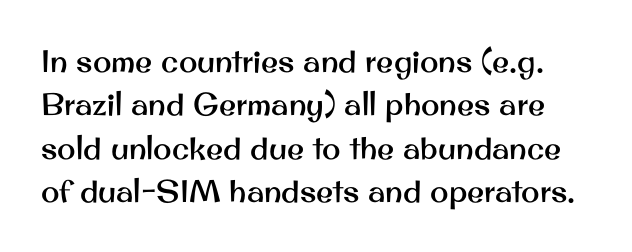
The image shows 31 px sans-serif type, upright; set normal line spacing (1.4x), normal letter spacing, not underlined; medium stroke contrast and a small x-height.
